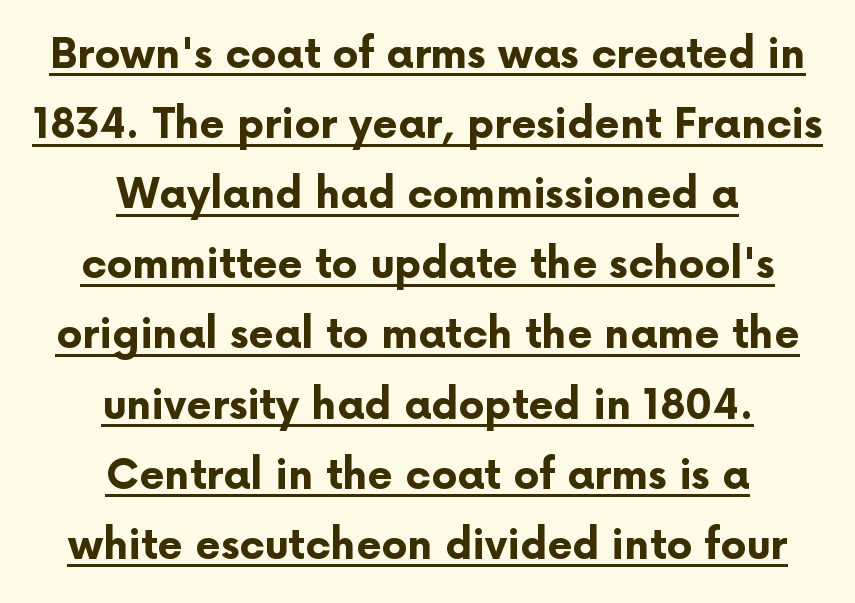
Compared with typical body copy, the letter spacing here is the same. You can tell from the bare stems that sans-serif type was used. Characters remain perfectly vertical along every line. If you folded the block vertically in half, each line would mirror itself in length.
